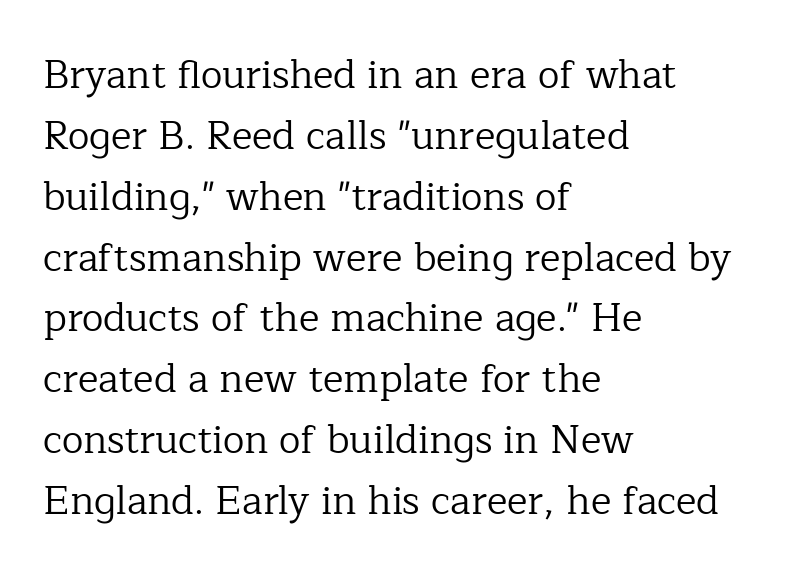
The image shows 39 px regular-weight serif type, upright; set left-aligned, normal line spacing (1.56x), normal letter spacing, not underlined; low stroke contrast and a medium x-height.
